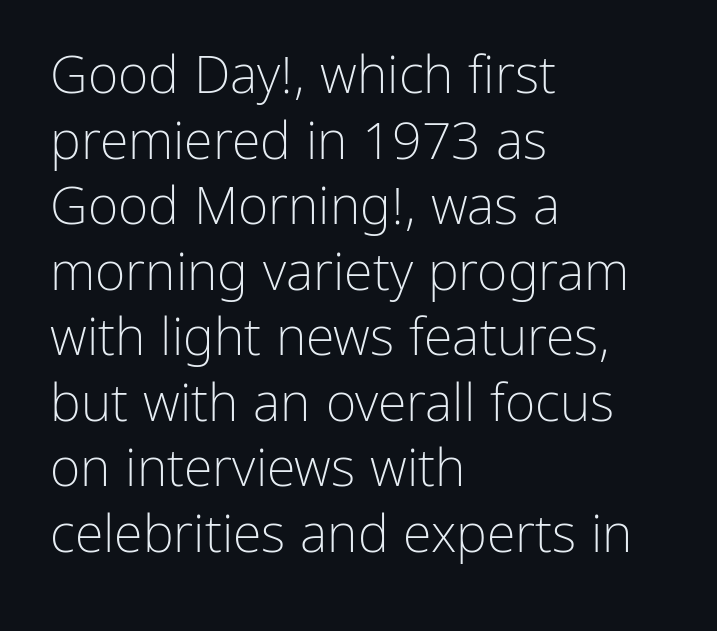
{"serif": "no", "italic": "no", "bold": "no", "weight": "light", "width": "normal", "stroke_contrast": "low", "x_height": "medium", "monospaced": "no", "underline": "no", "align": "left", "line_spacing": "normal", "line_spacing_ratio": 1.26, "letter_spacing": "normal", "letter_spacing_em": 0.0, "glyph_px": 52}
